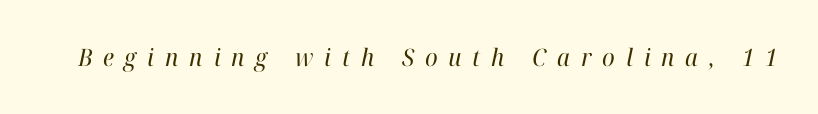
Q: Is the text bold? A: No.
Q: Is the text italic (slanted)? A: Yes, it leans right by about 12 degrees.
Q: Is the text underlined? A: No.
Q: Is the spacing between letters normal or unusually wide? A: Unusually wide.
